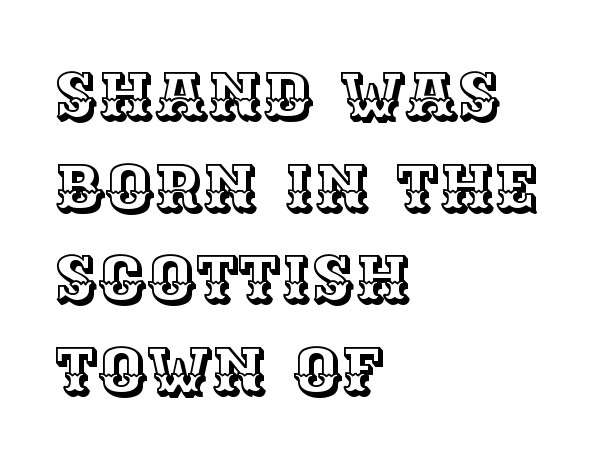
Q: Is the text italic (slanted)? A: No, it is upright.
Q: Is the text underlined? A: No.
Q: How is the paragraph aligned? A: Left-aligned.
Q: Is the spacing between letters normal or unusually wide? A: Normal.
Q: Is the spacing between lines tight, normal or loose? A: Normal.
Q: Width (condensed, normal, or wide)? A: Normal.
Q: x-height? A: Large.
Q: Monospaced? A: No.
